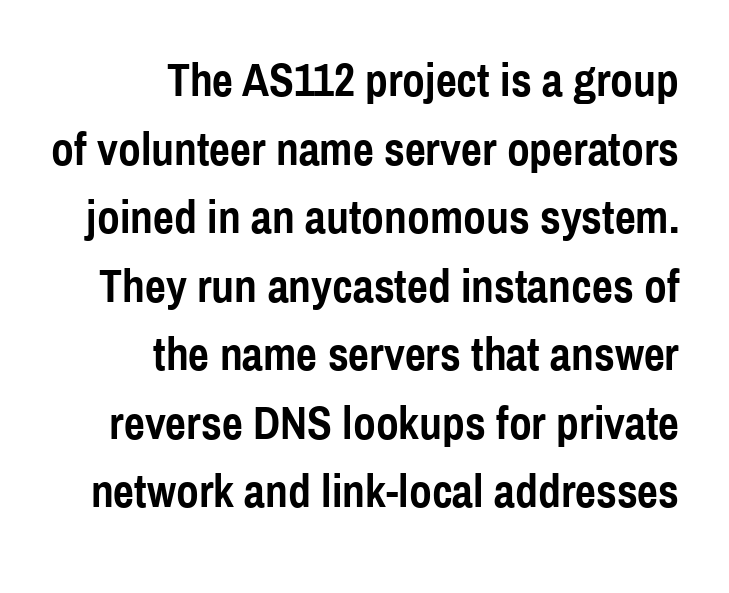
The rendering shows plain stroke endings on the letterforms — a sans-serif design. Stroke thickness is high; the sample reads as a true bold. Nobody touched the tracking dial on this one. If you drew a line through each stem, it would be perfectly vertical. Notice how descenders clear the ascenders below comfortably — that's standard leading.
